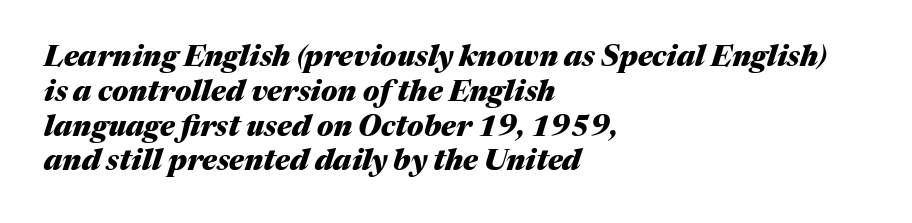
The image shows 29 px heavy type, italic (leaning right); set left-aligned, line spacing 1.2x, normal letter spacing, not underlined; medium stroke contrast and a medium x-height.
